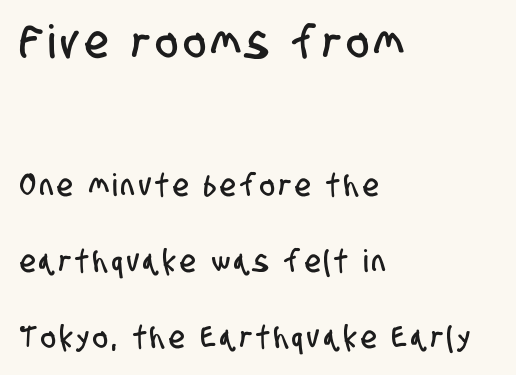
Q: Is the typeface a serif or a sans-serif typeface? A: Sans-serif.
Q: Is the text underlined? A: No.
Q: How is the paragraph aligned? A: Left-aligned.
Q: Is the spacing between lines tight, normal or loose? A: Loose.
Q: Which block of text is set in a larger size, the first (top) or the second (bottom)? A: The first (top) one.
Q: Width (condensed, normal, or wide)? A: Condensed.
Q: Stroke contrast? A: Low.
Q: x-height? A: Large.
Q: Monospaced? A: No.
